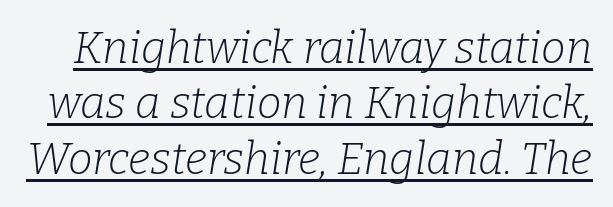
{"serif": "yes", "italic": "yes", "lean": "right", "slant_degrees": 9, "bold": "no", "weight": "light", "width": "normal", "stroke_contrast": "low", "x_height": "medium", "monospaced": "no", "underline": "yes", "line_spacing": "normal", "line_spacing_ratio": 1.26, "letter_spacing": "normal", "letter_spacing_em": 0.0, "glyph_px": 44}
